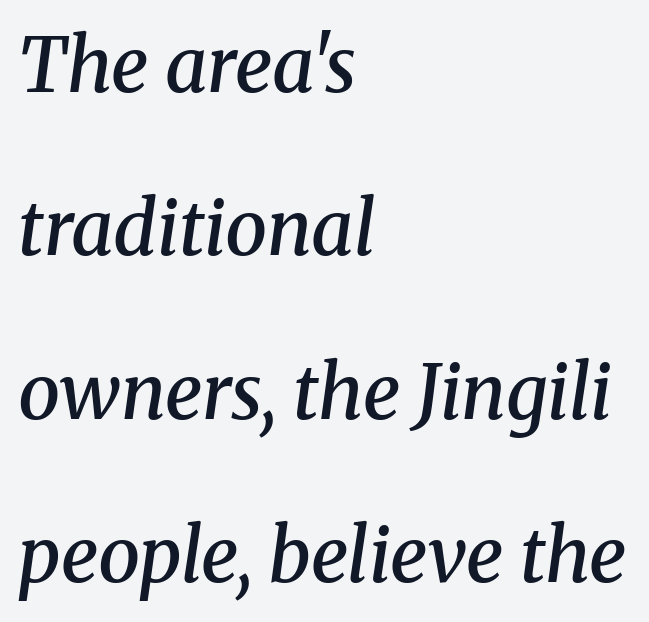
Looks like regular typesetting: each glyph gets only the width it needs. Type without underlining. Type style note: has serifs. Typographic density is moderately raised because the face is semibold.
